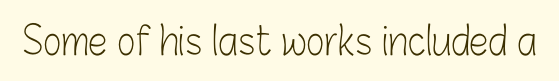
In terms of posture, this sample is upright. The tracking reads as untouched default to a designer's eye. This rendering features lettering with no underline. The passage shown is typed in a proportional face where columns would drift. This is not heavy type; no bold has been used.
